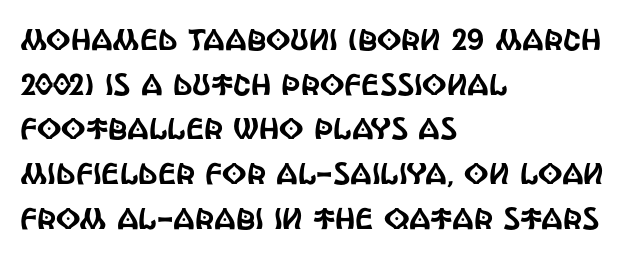
Q: Is the text italic (slanted)? A: No, it is upright.
Q: Is the typeface a serif or a sans-serif typeface? A: Sans-serif.
Q: Is the text underlined? A: No.
Q: How is the paragraph aligned? A: Left-aligned.
Q: Is the spacing between letters normal or unusually wide? A: Normal.
Q: Is the spacing between lines tight, normal or loose? A: Normal.
Q: Width (condensed, normal, or wide)? A: Condensed.
Q: x-height? A: Large.
Q: Monospaced? A: No.
